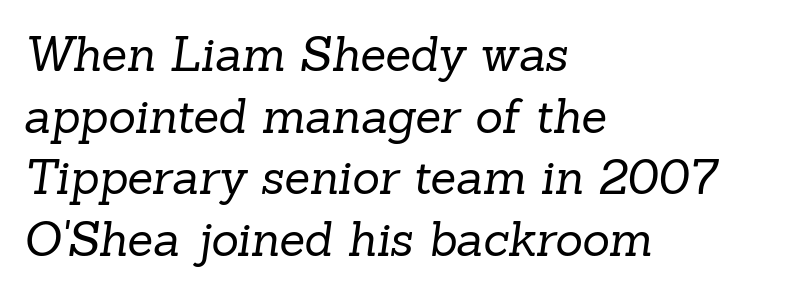
The passage shown stacks its lines at a standard gap. The gap between lines stays unmarked. Looks like regular typesetting: each glyph gets only the width it needs. Think standard paragraph weight, or any step lighter than that.
